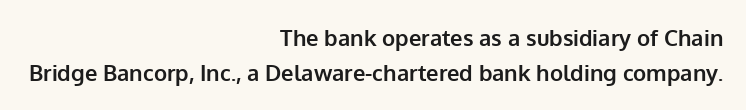
Compared with a flush-left layout, this one pins lines to the opposite, right side. The specimen reads as upright at a glance. Nobody touched the tracking dial on this one. The passage shown is not underscored anywhere. Compared with an ordinary text face, these strokes are far heavier — a full bold. The lines sit at an ordinary, default distance from one another.
